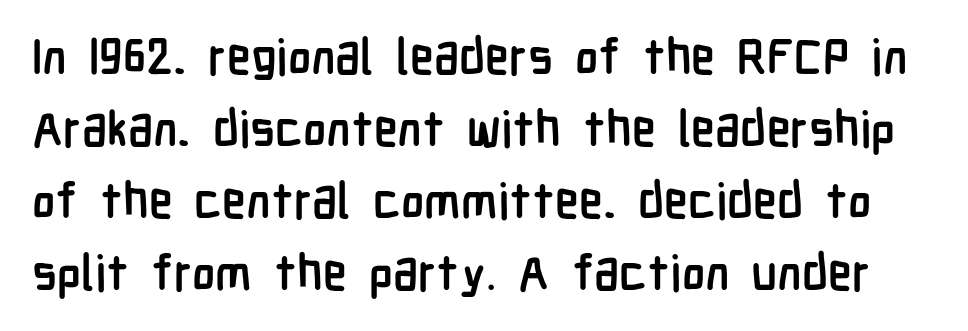
The image shows 49 px semibold, condensed sans-serif type, upright; set normal line spacing (1.47x), normal letter spacing, not underlined; low stroke contrast and a medium x-height.
